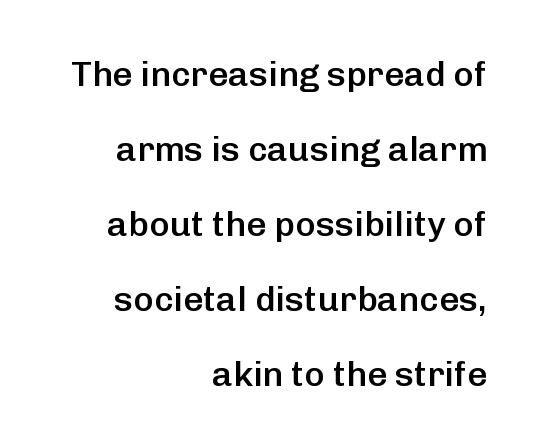
Q: Is the text bold? A: Semi-bold.
Q: Is the text italic (slanted)? A: No, it is upright.
Q: Is the typeface a serif or a sans-serif typeface? A: Sans-serif.
Q: Is the text underlined? A: No.
Q: How is the paragraph aligned? A: Right-aligned.
Q: Is the spacing between letters normal or unusually wide? A: Normal.
Q: Is the spacing between lines tight, normal or loose? A: Loose.
Q: Width (condensed, normal, or wide)? A: Normal.
Q: Stroke contrast? A: Low.
Q: x-height? A: Medium.
Q: Monospaced? A: No.
